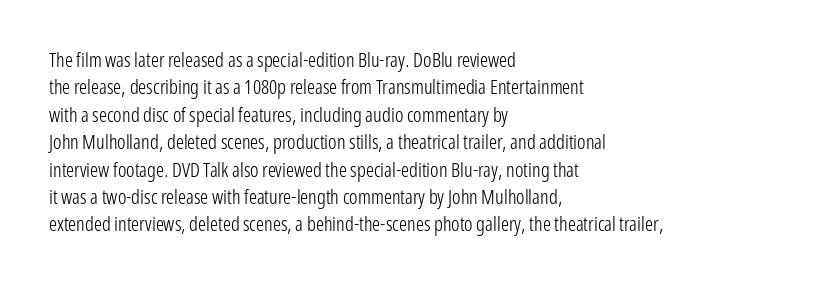
Q: Is the text bold? A: No.
Q: Is the text italic (slanted)? A: No, it is upright.
Q: Is the text underlined? A: No.
Q: How is the paragraph aligned? A: Left-aligned.
Q: Is the spacing between letters normal or unusually wide? A: Normal.
Q: Is the spacing between lines tight, normal or loose? A: Normal.
